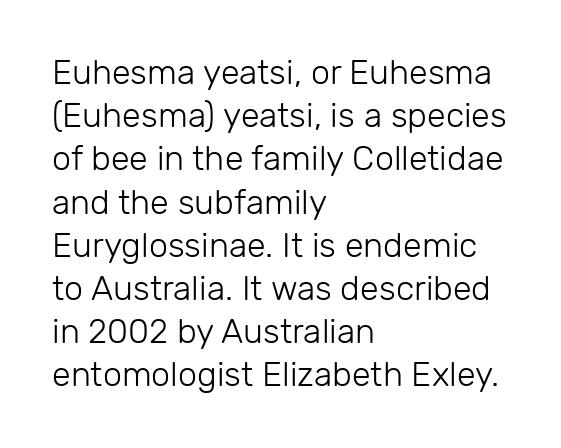
The image shows 34 px light sans-serif type, upright; set left-aligned, normal line spacing (1.27x), normal letter spacing, not underlined; low stroke contrast and a medium x-height.
